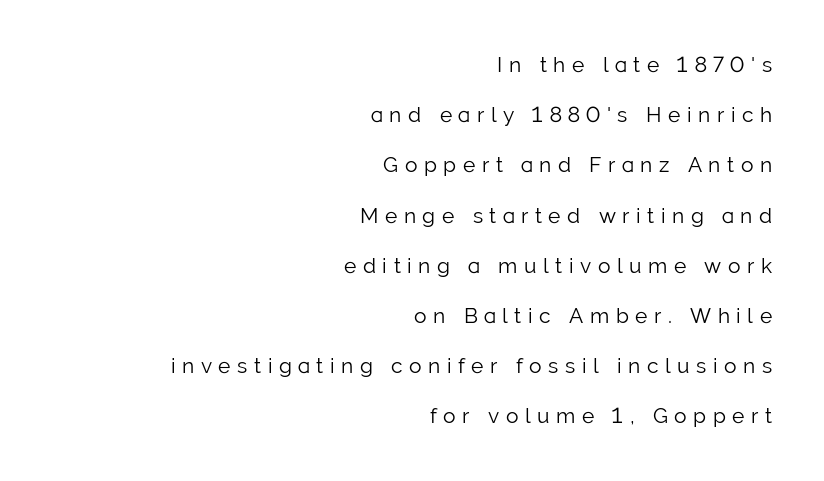
Stroke mass is kept to a normal reading level or below. What stands out about the letter spacing? Its width — letters are far apart. The typography opts for an upright posture over an oblique one. Leading: increased. Beneath every word, the page is bare. Alignment: flush right.
